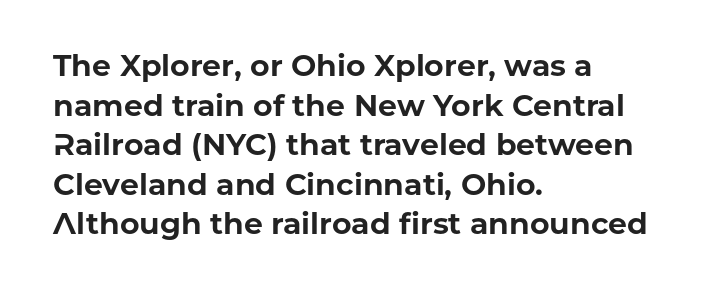
The image shows 30 px bold sans-serif type, upright; set left-aligned, normal line spacing (1.32x), normal letter spacing, not underlined; low stroke contrast and a medium x-height.
